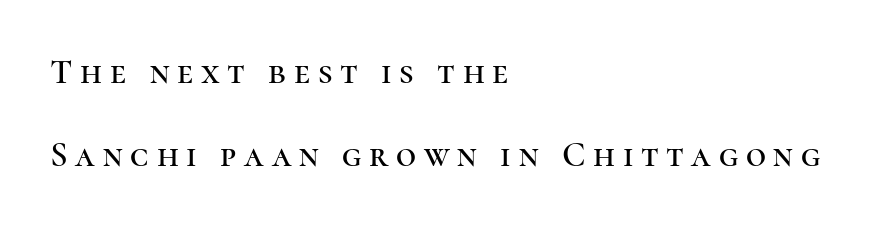
Notice the wide empty band between every row — that's loose leading. You could not count columns in this text — the font is proportionally spaced. Quick note: underline off. A roman cut, with each character standing at attention. Stroke terminals: seriffed.
